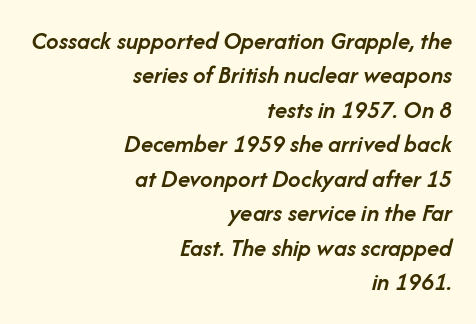
{"italic": "yes", "lean": "right", "slant_degrees": 14, "bold": "semi", "underline": "no", "align": "right", "line_spacing": "normal", "line_spacing_ratio": 1.38, "letter_spacing": "normal", "letter_spacing_em": 0.0, "glyph_px": 25}
